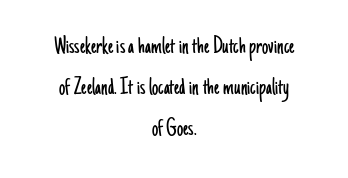
{"italic": "no", "bold": "no", "underline": "no", "align": "center", "line_spacing": "normal", "line_spacing_ratio": 1.64, "letter_spacing": "normal", "letter_spacing_em": 0.0, "glyph_px": 25}
